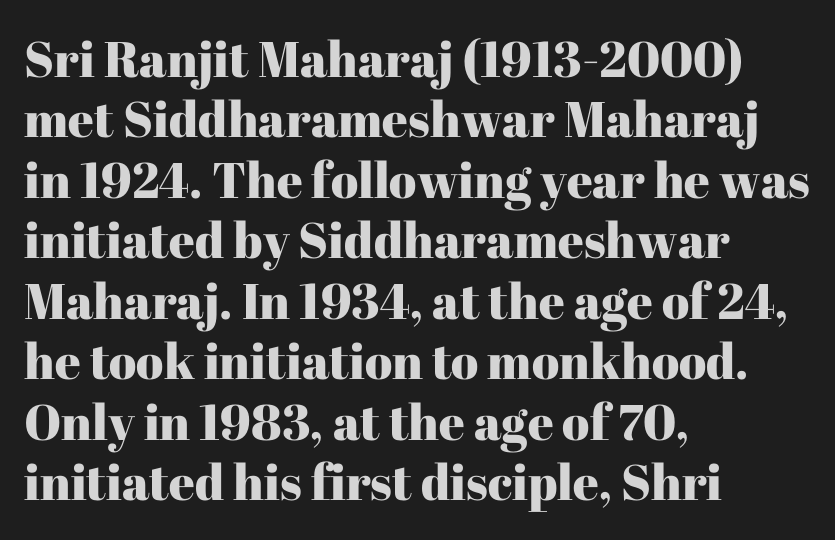
The image shows 50 px serif type, upright; set left-aligned, line spacing 1.21x, normal letter spacing, not underlined; high stroke contrast and a medium x-height.
